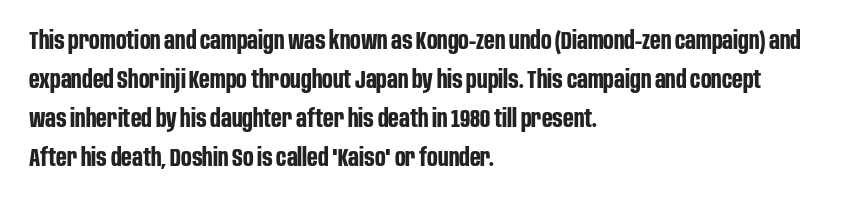
Vertical strokes here are truly vertical. In terms of letterspacing, this is plain default setting. This block has exactly the height ordinary leading produces. Pretty heavy lettering here — definitely bold.
